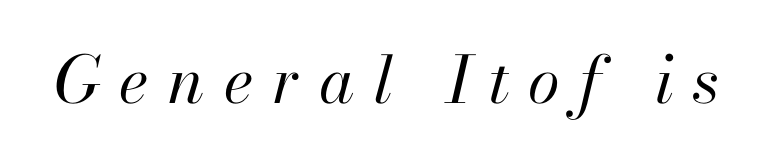
Q: Is the text bold? A: No.
Q: Is the text italic (slanted)? A: Yes, it leans right by about 13 degrees.
Q: Is the text underlined? A: No.
Q: Is the spacing between letters normal or unusually wide? A: Unusually wide.
Q: Width (condensed, normal, or wide)? A: Normal.
Q: Stroke contrast? A: High.
Q: x-height? A: Small.
Q: Monospaced? A: No.
